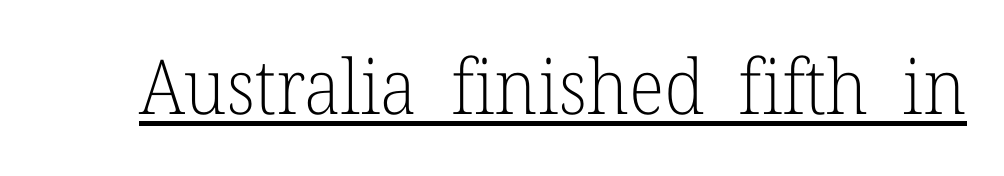
Q: Is the text bold? A: No.
Q: Is the text italic (slanted)? A: No, it is upright.
Q: Is the typeface a serif or a sans-serif typeface? A: Serif.
Q: Is the text underlined? A: Yes.
Q: Is the spacing between letters normal or unusually wide? A: Normal.
Q: Width (condensed, normal, or wide)? A: Normal.
Q: Stroke contrast? A: Low.
Q: x-height? A: Medium.
Q: Monospaced? A: No.
